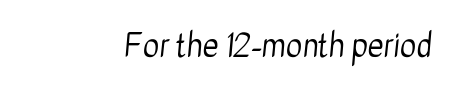
{"serif": "no", "bold": "no", "weight": "regular", "width": "condensed", "stroke_contrast": "low", "x_height": "medium", "monospaced": "no", "underline": "no", "letter_spacing": "normal", "letter_spacing_em": 0.0, "glyph_px": 31}
